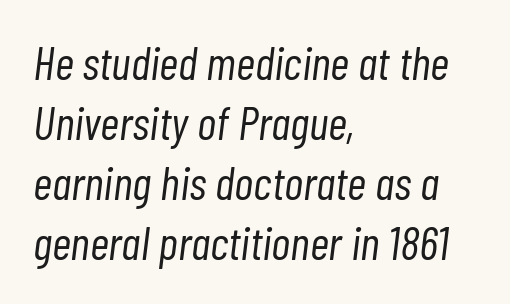
Q: Is the text bold? A: No.
Q: Is the text italic (slanted)? A: Yes, it leans right by about 7 degrees.
Q: Is the text underlined? A: No.
Q: How is the paragraph aligned? A: Left-aligned.
Q: Is the spacing between letters normal or unusually wide? A: Normal.
Q: Is the spacing between lines tight, normal or loose? A: Normal.
Q: Width (condensed, normal, or wide)? A: Condensed.
Q: Stroke contrast? A: Low.
Q: x-height? A: Medium.
Q: Monospaced? A: No.
